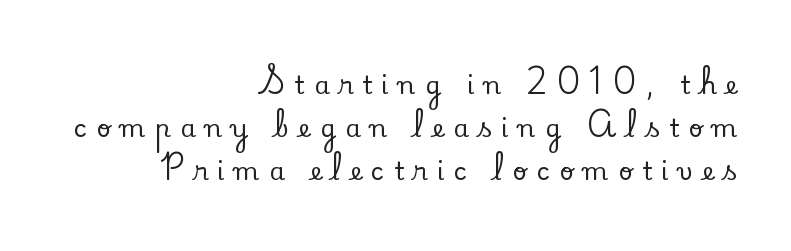
{"italic": "no", "underline": "no", "align": "right", "line_spacing_ratio": 1.73, "letter_spacing": "wide", "letter_spacing_em": 0.38, "glyph_px": 25}
